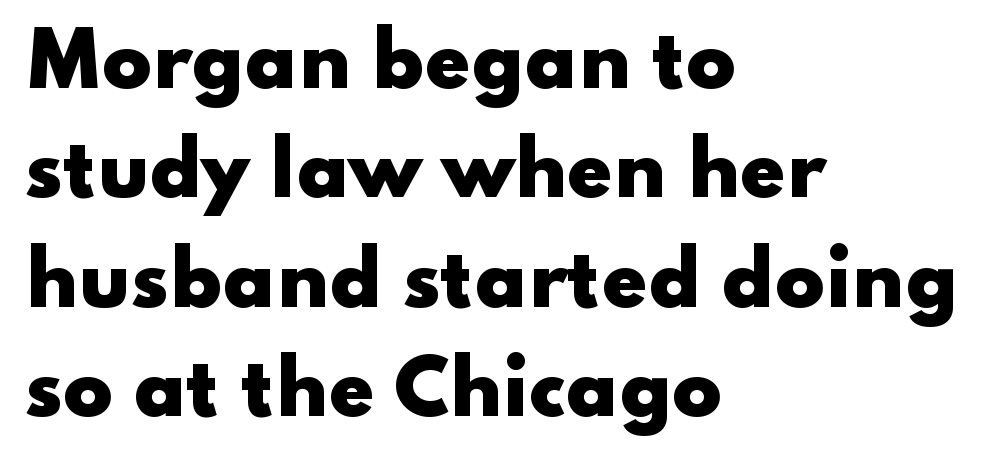
{"serif": "no", "italic": "no", "bold": "yes", "weight": "heavy", "width": "wide", "stroke_contrast": "low", "x_height": "small", "monospaced": "no", "underline": "no", "align": "left", "line_spacing": "normal", "line_spacing_ratio": 1.5, "letter_spacing": "normal", "letter_spacing_em": 0.0, "glyph_px": 73}
